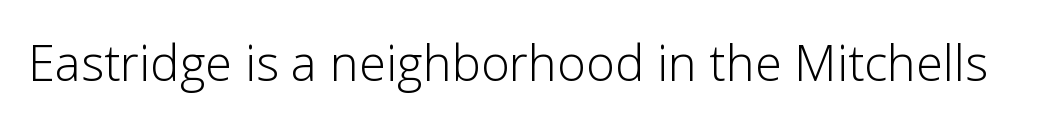
Ink coverage per letter is moderate at most. The glyphs are unaccompanied by any horizontal stroke below them. This is the regular roman posture of the typeface. Letter spacing: default.
